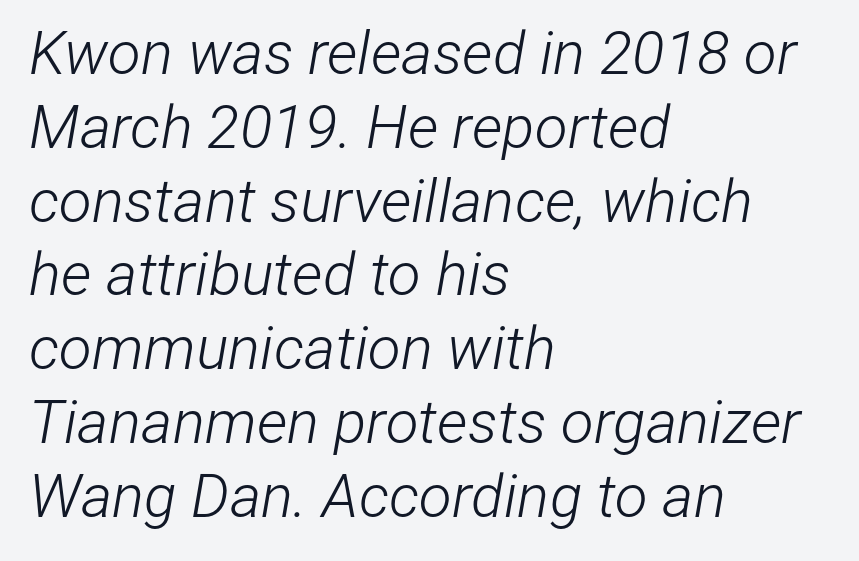
The text carries the slant typical of an italic or oblique font. Check the space under the baseline: it is left empty. Honestly, the letter spacing is just normal — you wouldn't notice it. The passage is arranged the way most books set body copy — flush left. These lines are rendered in a variable-pitch font.
